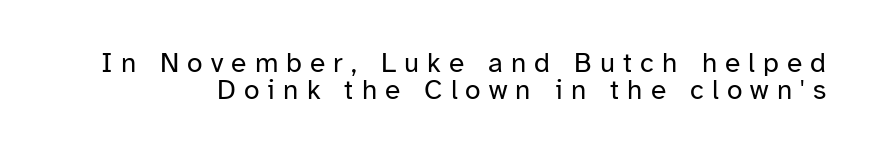
The image shows 28 px regular-weight sans-serif type, upright; set tight line spacing (0.96x), unusually wide letter spacing (+0.29 em), not underlined; low stroke contrast and a medium x-height.
